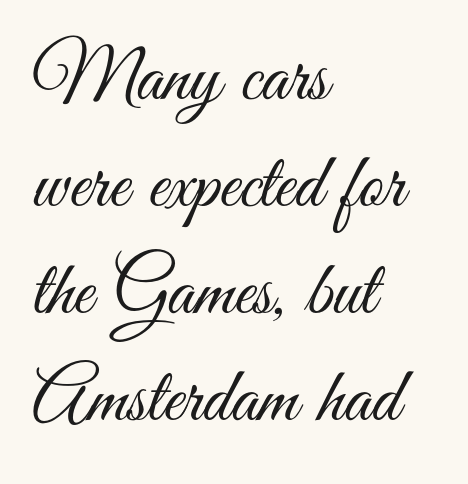
The image shows 78 px light, condensed sans-serif type; set left-aligned, normal line spacing (1.37x), normal letter spacing, not underlined; medium stroke contrast and a small x-height.
